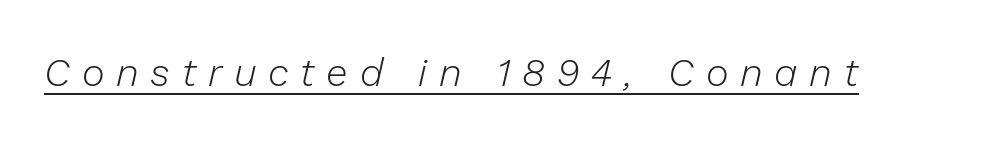
The image shows 39 px light type, italic (leaning right); set unusually wide letter spacing (+0.3 em), underlined; low stroke contrast and a medium x-height.
